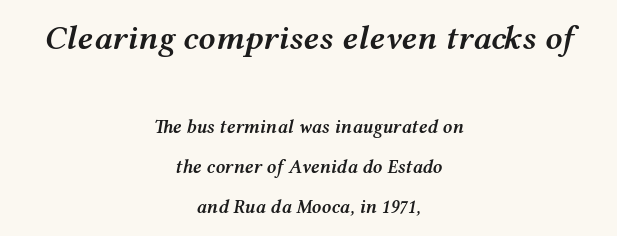
The image shows 34 px semibold, wide type, italic (leaning right); set centered, loose line spacing (2.09x), normal letter spacing, not underlined; the first (top) block is 1.79x larger; medium stroke contrast and a medium x-height.
